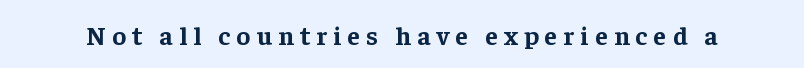
On the weight axis this lands at bold, roughly 700. Vertical strokes here are truly vertical. In terms of letterspacing, this is a distinctly airy, spread setting. The zone under the glyphs is completely vacant.
